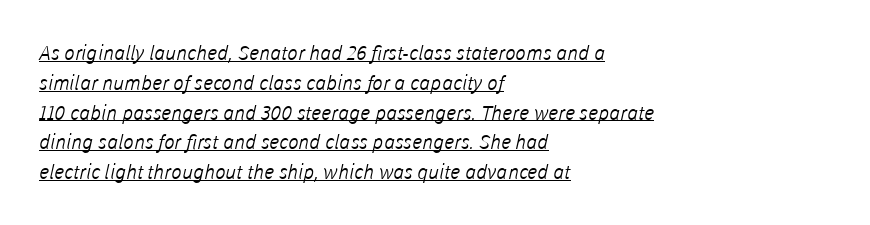
The image shows 20 px text type; set left-aligned, normal line spacing (1.49x), normal letter spacing, underlined.
